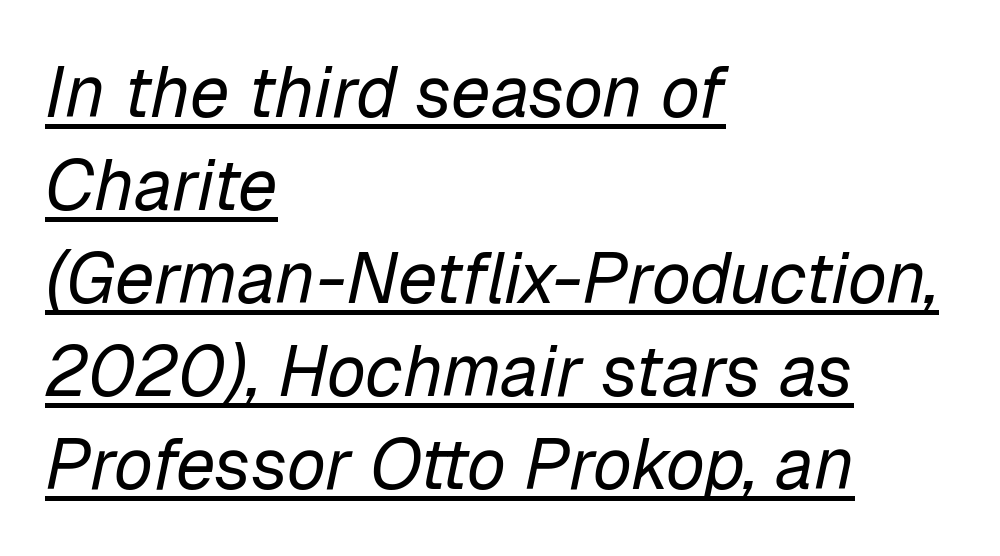
{"italic": "yes", "lean": "right", "slant_degrees": 12, "bold": "no", "weight": "regular", "width": "normal", "stroke_contrast": "low", "x_height": "medium", "monospaced": "no", "underline": "yes", "align": "left", "line_spacing": "normal", "line_spacing_ratio": 1.31, "letter_spacing": "normal", "letter_spacing_em": 0.0, "glyph_px": 71}
